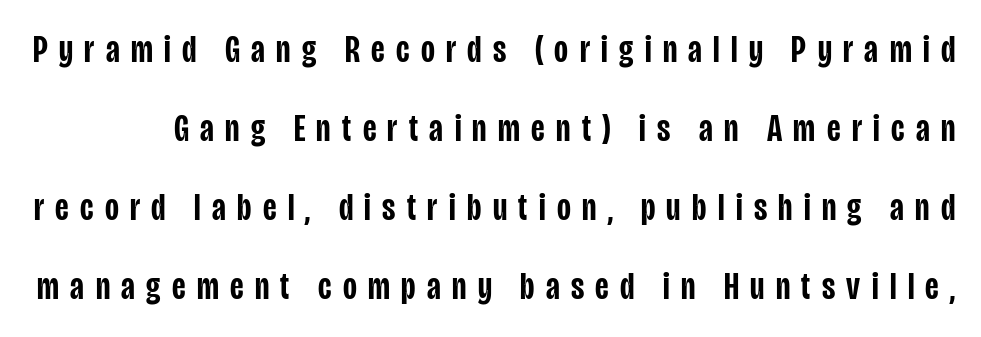
Q: Is the text bold? A: Semi-bold.
Q: Is the text italic (slanted)? A: No, it is upright.
Q: Is the typeface a serif or a sans-serif typeface? A: Sans-serif.
Q: Is the text underlined? A: No.
Q: Is the spacing between letters normal or unusually wide? A: Unusually wide.
Q: Is the spacing between lines tight, normal or loose? A: Loose.
Q: Width (condensed, normal, or wide)? A: Condensed.
Q: Stroke contrast? A: Low.
Q: x-height? A: Large.
Q: Monospaced? A: No.
